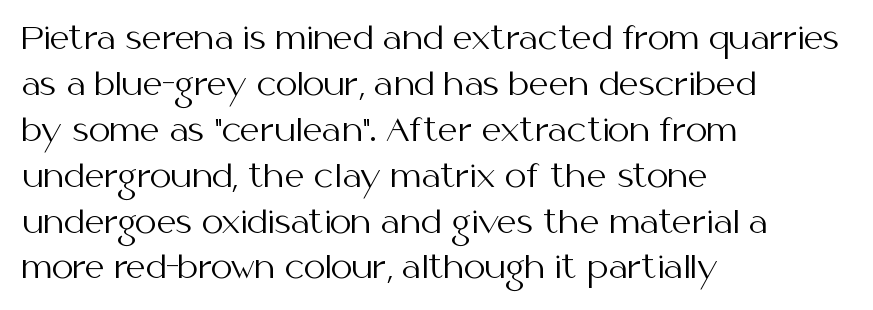
{"serif": "no", "italic": "no", "bold": "no", "weight": "regular", "width": "normal", "stroke_contrast": "medium", "x_height": "medium", "monospaced": "no", "underline": "no", "align": "left", "line_spacing": "normal", "line_spacing_ratio": 1.48, "letter_spacing": "normal", "letter_spacing_em": 0.0, "glyph_px": 31}
